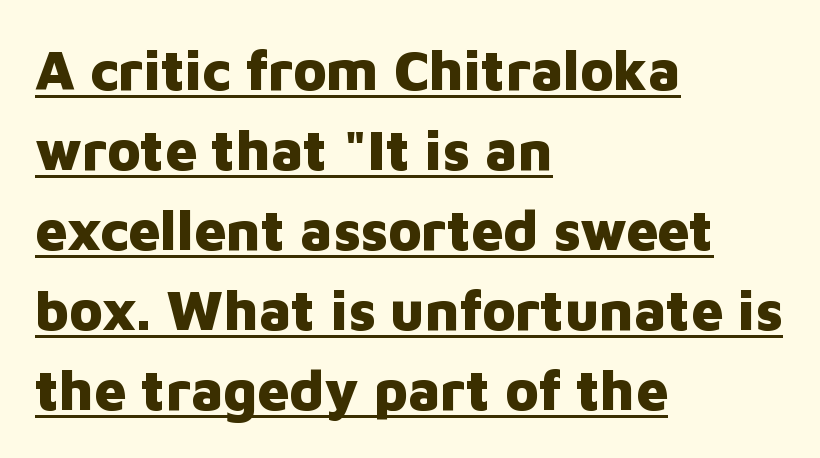
{"serif": "no", "italic": "no", "bold": "yes", "weight": "heavy", "width": "normal", "stroke_contrast": "low", "x_height": "medium", "monospaced": "no", "underline": "yes", "align": "left", "line_spacing": "normal", "line_spacing_ratio": 1.43, "letter_spacing": "normal", "letter_spacing_em": 0.0, "glyph_px": 56}
